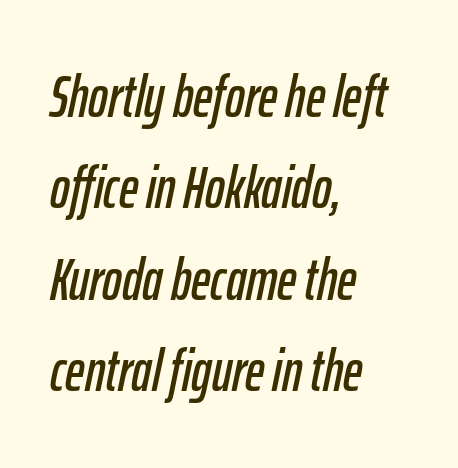
Every row of glyphs begins at an identical x-position on the left. This sample has the flowing, uneven cadence of proportional lettering. Quick note: italic. Descenders hang freely into open space. The leading is moderate, giving the passage an even texture. These lines keep a tight, regular rhythm from letter to letter.
